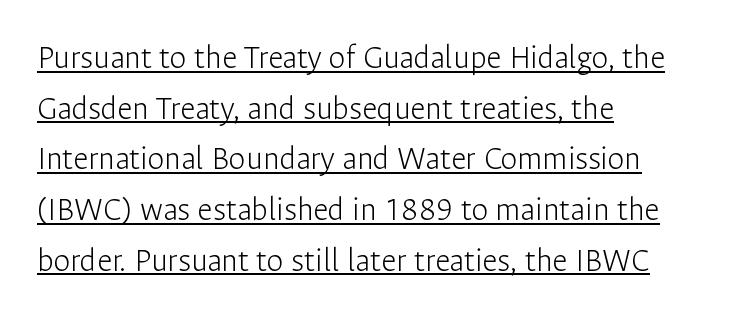
{"serif": "no", "italic": "no", "bold": "no", "weight": "light", "width": "normal", "stroke_contrast": "low", "x_height": "medium", "monospaced": "no", "underline": "yes", "align": "left", "line_spacing": "normal", "line_spacing_ratio": 1.49, "letter_spacing": "normal", "letter_spacing_em": 0.0, "glyph_px": 34}
